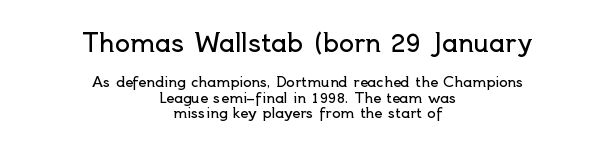
The image shows 25 px text type, upright; set centered, tight line spacing (1.1x), normal letter spacing, not underlined; the first (top) block is 1.79x larger.
